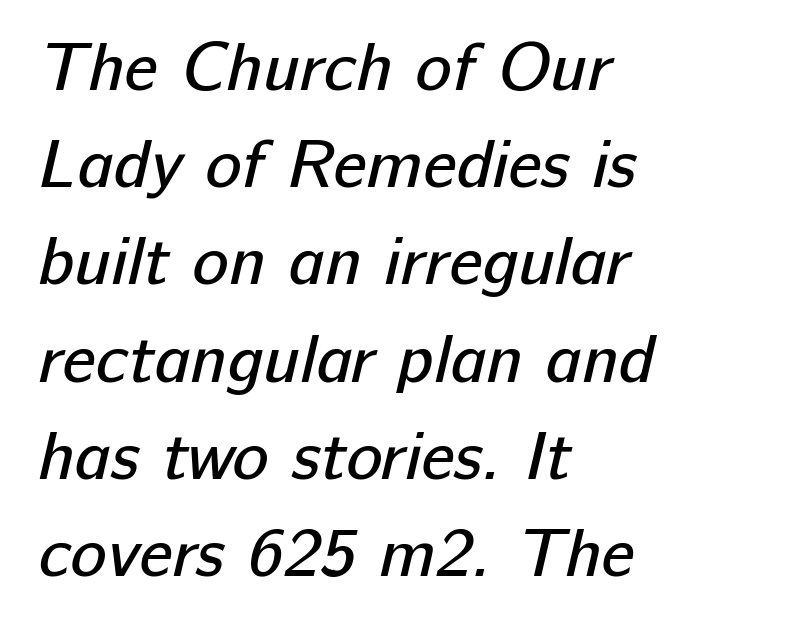
The image shows 68 px regular-weight sans-serif type; set left-aligned, normal line spacing (1.43x), normal letter spacing, not underlined; low stroke contrast and a medium x-height.
